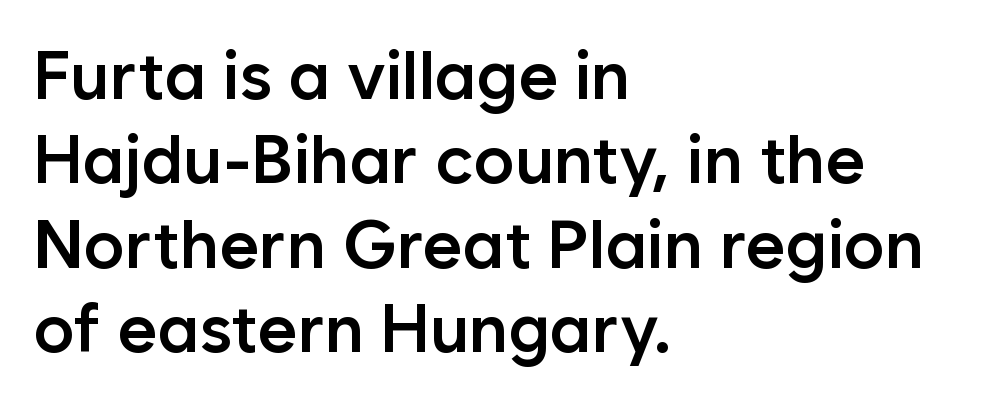
{"serif": "no", "italic": "no", "bold": "semi", "weight": "semibold", "width": "normal", "stroke_contrast": "low", "x_height": "medium", "monospaced": "no", "underline": "no", "align": "left", "line_spacing_ratio": 1.24, "letter_spacing": "normal", "letter_spacing_em": 0.0, "glyph_px": 68}
